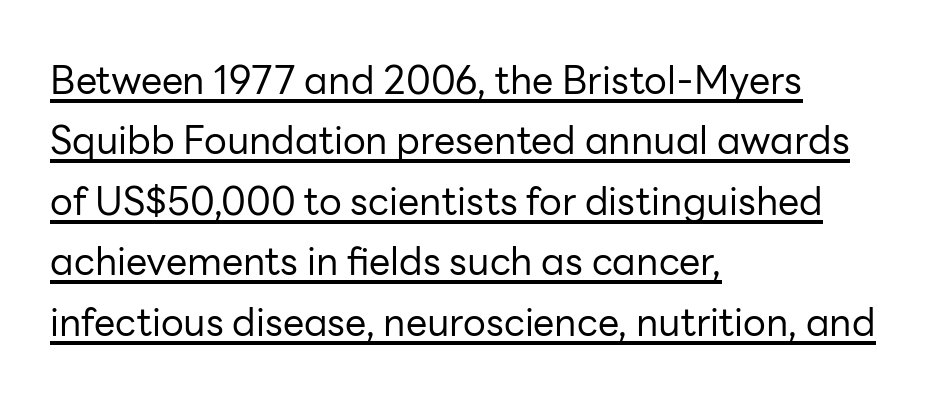
{"serif": "no", "italic": "no", "bold": "no", "weight": "regular", "width": "normal", "stroke_contrast": "low", "x_height": "medium", "monospaced": "no", "underline": "yes", "align": "left", "line_spacing": "normal", "line_spacing_ratio": 1.59, "letter_spacing": "normal", "letter_spacing_em": 0.0, "glyph_px": 38}
